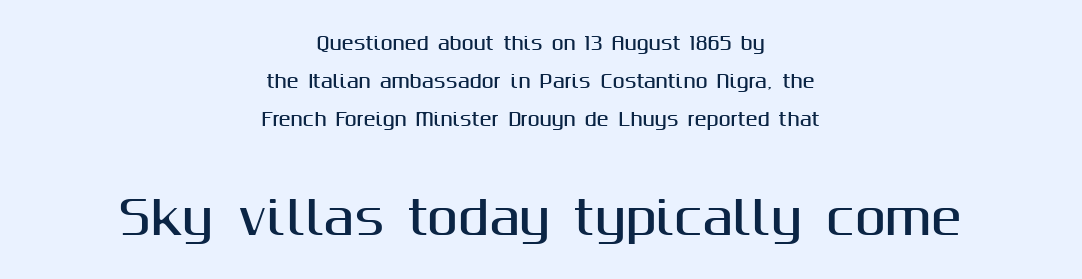
The image shows 46 px sans-serif type, upright; set centered, loose line spacing (2.1x), normal letter spacing, not underlined; the second (bottom) block is 2.56x larger; medium stroke contrast and a medium x-height.
